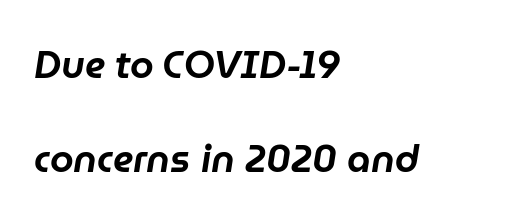
Each word holds together tightly as a unit, with standard inter-letter gaps. These lines are set flush left with a ragged right edge. Descenders are the only things crossing below the line. Characters are canted at an angle relative to the baseline's perpendicular. Vertical spacing — loose. You could not count columns in this text — the font is proportionally spaced.
